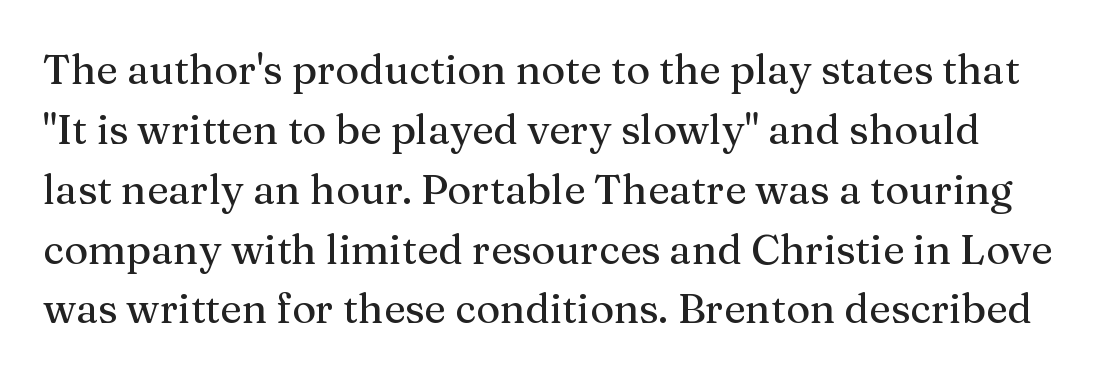
{"serif": "yes", "italic": "no", "width": "normal", "stroke_contrast": "medium", "x_height": "medium", "monospaced": "no", "underline": "no", "line_spacing": "normal", "line_spacing_ratio": 1.46, "letter_spacing": "normal", "letter_spacing_em": 0.0, "glyph_px": 41}
